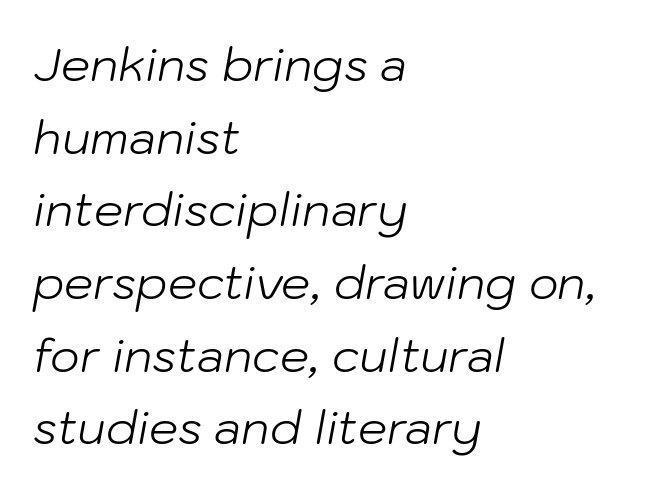
{"italic": "yes", "lean": "right", "slant_degrees": 10, "bold": "no", "weight": "light", "width": "normal", "stroke_contrast": "low", "x_height": "medium", "monospaced": "no", "underline": "no", "align": "left", "line_spacing": "normal", "line_spacing_ratio": 1.58, "letter_spacing": "normal", "letter_spacing_em": 0.0, "glyph_px": 46}
